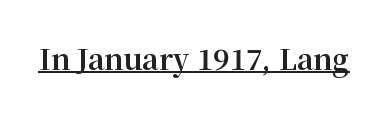
The image shows 28 px bold serif type, upright; set normal letter spacing, underlined; medium stroke contrast and a medium x-height.
